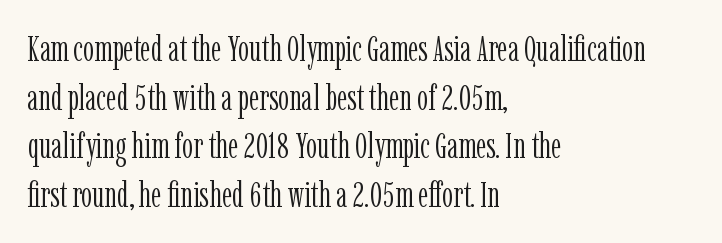
Q: Is the text bold? A: No.
Q: Is the text italic (slanted)? A: No, it is upright.
Q: Is the typeface a serif or a sans-serif typeface? A: Serif.
Q: Is the text underlined? A: No.
Q: How is the paragraph aligned? A: Left-aligned.
Q: Is the spacing between letters normal or unusually wide? A: Normal.
Q: Is the spacing between lines tight, normal or loose? A: Normal.
Q: Width (condensed, normal, or wide)? A: Condensed.
Q: Stroke contrast? A: Low.
Q: x-height? A: Medium.
Q: Monospaced? A: No.
